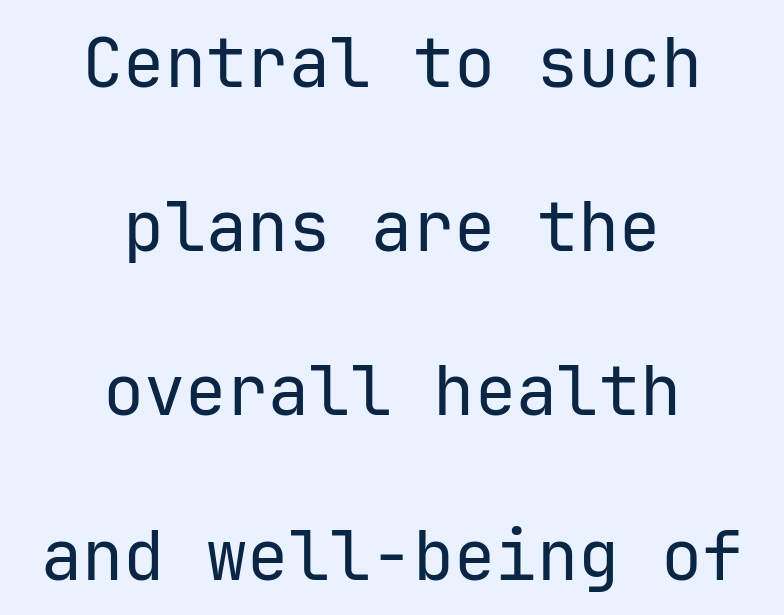
Q: Is the text bold? A: No.
Q: Is the text italic (slanted)? A: No, it is upright.
Q: Is the typeface a serif or a sans-serif typeface? A: Sans-serif.
Q: Is the text underlined? A: No.
Q: How is the paragraph aligned? A: Centered.
Q: Is the spacing between letters normal or unusually wide? A: Normal.
Q: Is the spacing between lines tight, normal or loose? A: Loose.
Q: Width (condensed, normal, or wide)? A: Normal.
Q: Stroke contrast? A: Low.
Q: x-height? A: Medium.
